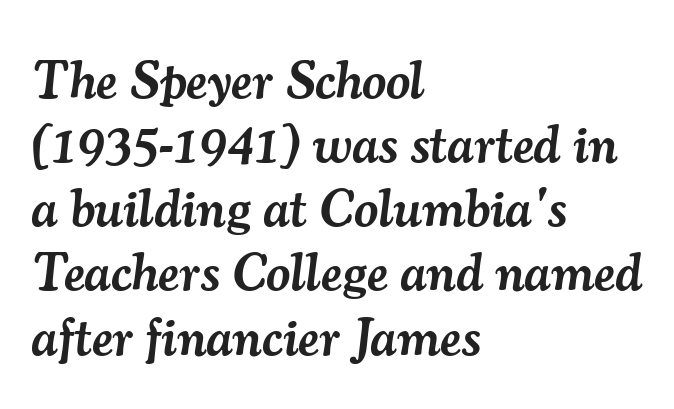
Q: Is the text bold? A: Semi-bold.
Q: Is the text italic (slanted)? A: Yes, it leans right by about 7 degrees.
Q: Is the typeface a serif or a sans-serif typeface? A: Serif.
Q: Is the text underlined? A: No.
Q: How is the paragraph aligned? A: Left-aligned.
Q: Is the spacing between letters normal or unusually wide? A: Normal.
Q: Width (condensed, normal, or wide)? A: Normal.
Q: Stroke contrast? A: Medium.
Q: x-height? A: Small.
Q: Monospaced? A: No.
